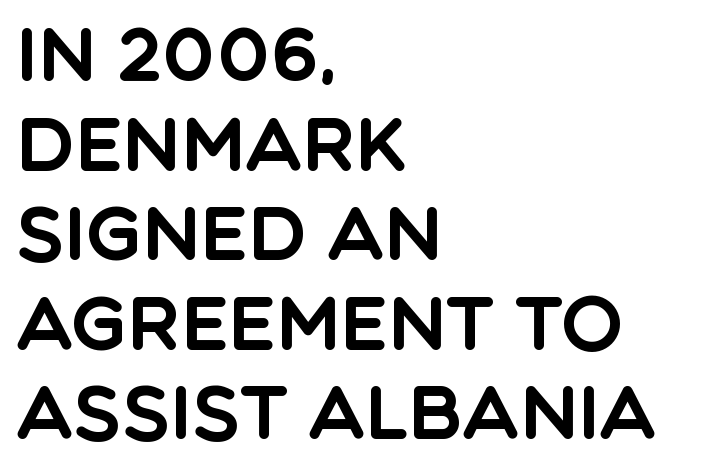
If you drew a ruler down the left edge, every line would touch it. Each word holds together tightly as a unit, with standard inter-letter gaps. The foot of each line stays bare and open. Serif or sans? Sans — the stroke terminals are bare.
